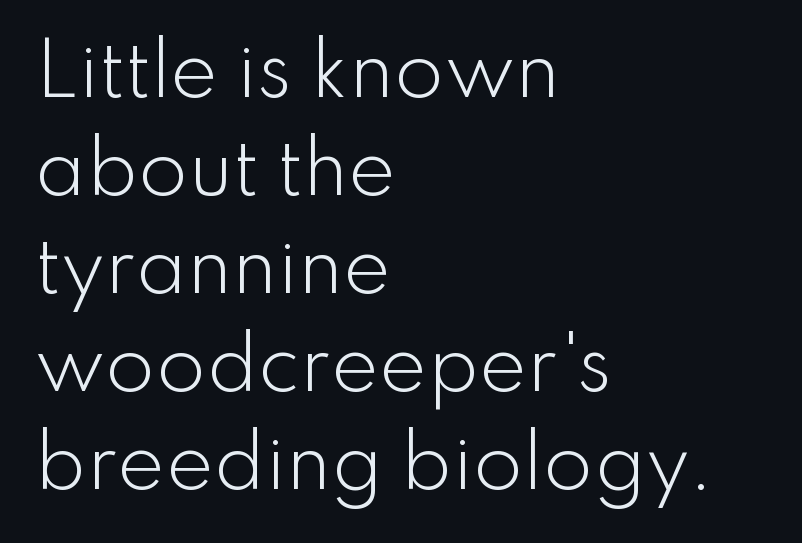
The image shows 72 px light sans-serif type, upright; set left-aligned, normal line spacing (1.36x), normal letter spacing, not underlined; low stroke contrast and a small x-height.
